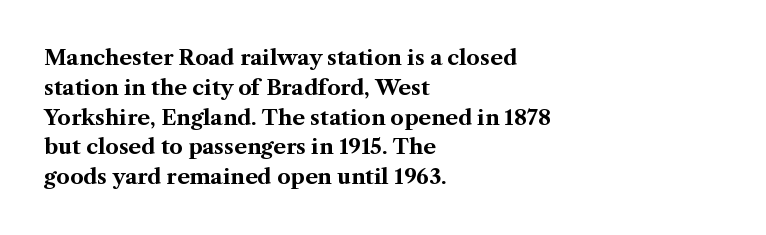
The image shows 21 px bold type, upright; set left-aligned, normal line spacing (1.42x), normal letter spacing, not underlined.
